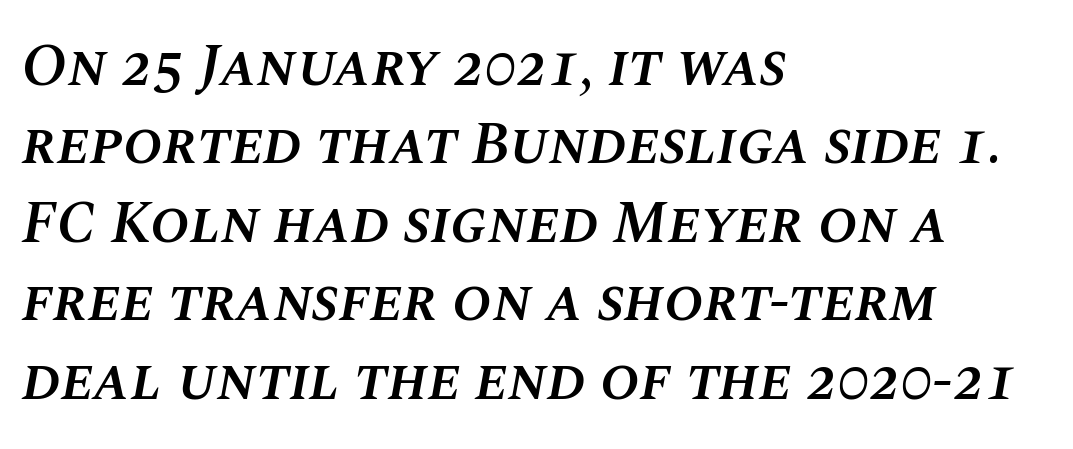
The rendering anchors every line to the left-hand side. A typesetter would call this zero additional tracking. The specimen omits any rule beneath the text block's lines. This sample uses an oblique cut, with every glyph tilted off the vertical. Bold? Not quite — semibold, heavier than regular but stopping short. Line spacing here is normal.
